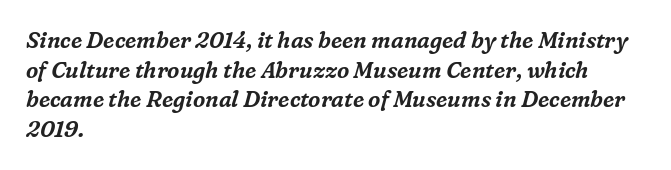
The image shows 22 px text type, italic (leaning right); set left-aligned, normal line spacing (1.35x), normal letter spacing, not underlined.
